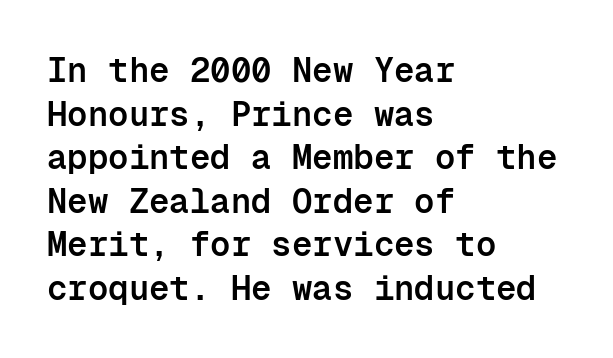
The image shows 34 px semibold sans-serif type, upright, monospaced; set left-aligned, normal line spacing (1.28x), normal letter spacing, not underlined; low stroke contrast and a medium x-height.
